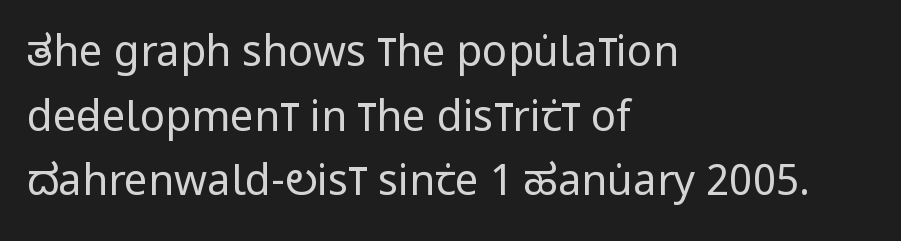
{"serif": "no", "italic": "no", "bold": "no", "weight": "regular", "width": "condensed", "stroke_contrast": "low", "x_height": "large", "monospaced": "no", "underline": "no", "align": "left", "line_spacing": "normal", "line_spacing_ratio": 1.54, "letter_spacing": "normal", "letter_spacing_em": 0.0, "glyph_px": 42}
